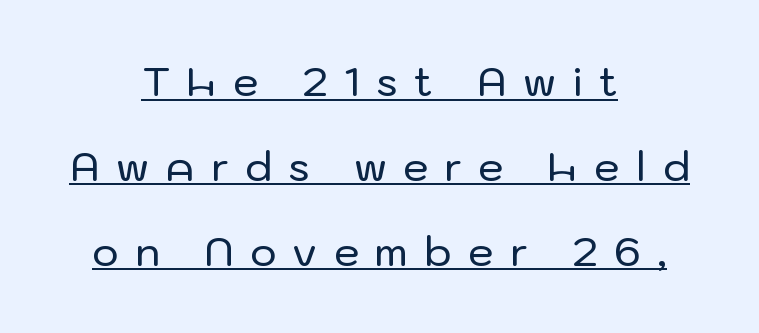
A roman cut, with each character standing at attention. Font category for this specimen: sans-serif. Each word looks stretched out because of the extra space between its letters. Is the block centered? Yes — each line is placed symmetrically about the middle. The designer dialed line spacing up above the default.
